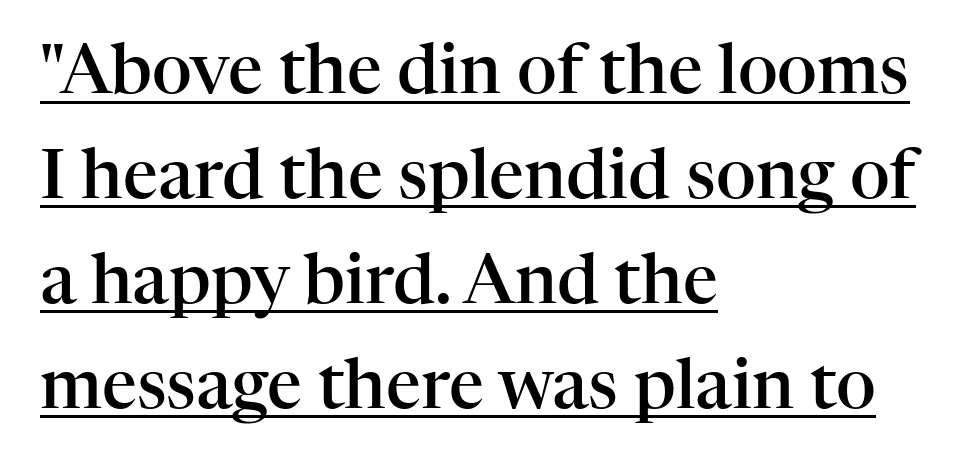
What stands out about the letter spacing? Nothing — it is the standard amount. This sample uses a serif face. Posture: straight, roman, zero tilt. Interline gaps are of average width in this sample. These lines are rendered in a variable-pitch font. A baseline rule has been typeset under these characters.
